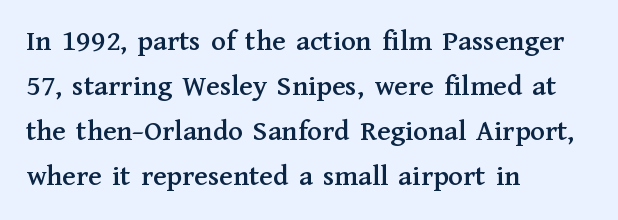
The image shows 30 px serif type, upright; set left-aligned, normal line spacing (1.5x), normal letter spacing, not underlined; medium stroke contrast and a medium x-height.
